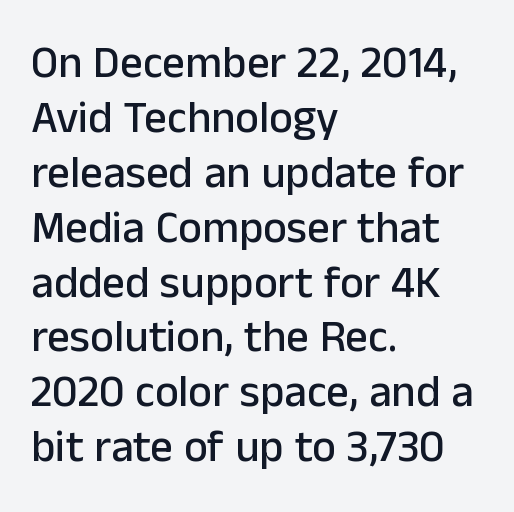
Any mark beneath the type? The region is blank. No italicization has been applied; the sample stays upright. Each letter's strokes conclude bluntly, with no projecting serifs. Glyph-to-glyph distance matches everyday printed text. The rag falls on the right side of this text block.
